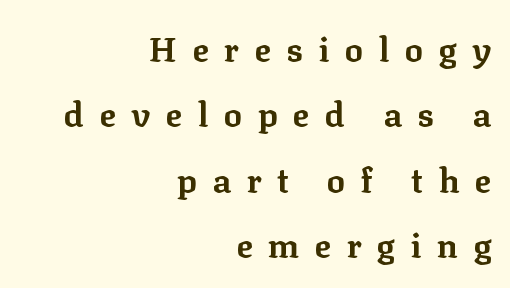
Q: Is the text bold? A: Yes.
Q: Is the text italic (slanted)? A: No, it is upright.
Q: Is the typeface a serif or a sans-serif typeface? A: Serif.
Q: Is the text underlined? A: No.
Q: How is the paragraph aligned? A: Right-aligned.
Q: Is the spacing between letters normal or unusually wide? A: Unusually wide.
Q: Is the spacing between lines tight, normal or loose? A: Loose.
Q: Width (condensed, normal, or wide)? A: Normal.
Q: Stroke contrast? A: Low.
Q: x-height? A: Medium.
Q: Monospaced? A: No.
